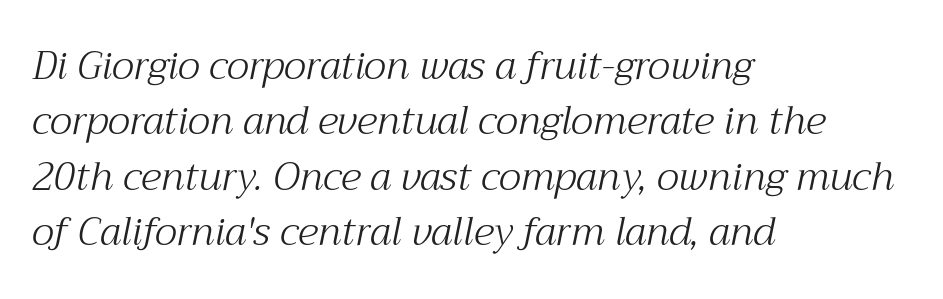
Anything drawn beneath the words? Only blank space. All the whitespace from short lines collects on the right. The typeface has the unassuming heft of standard copy or less. Little horizontal feet cap the strokes, marking this as serif type. Look at the tracking — it's just the regular setting, nothing added.
